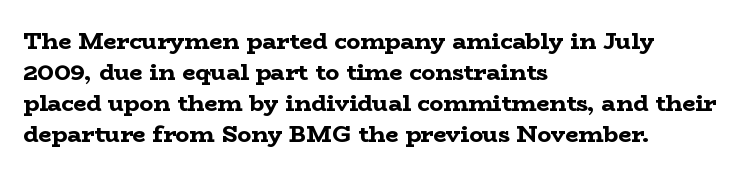
Q: Is the text bold? A: Yes.
Q: Is the text italic (slanted)? A: No, it is upright.
Q: Is the text underlined? A: No.
Q: How is the paragraph aligned? A: Left-aligned.
Q: Is the spacing between letters normal or unusually wide? A: Normal.
Q: Is the spacing between lines tight, normal or loose? A: Normal.
